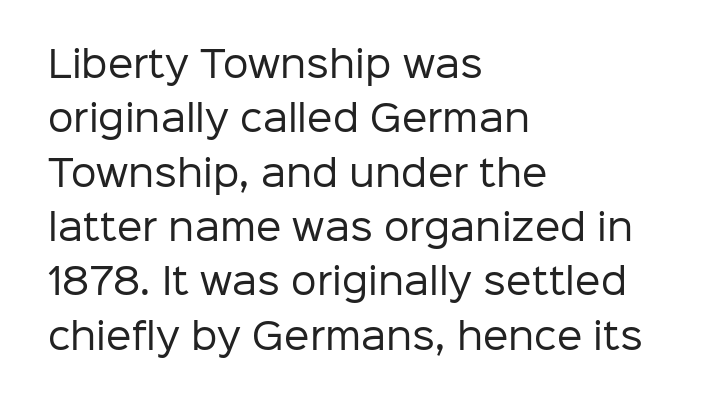
Decoration check: the copy has no underline. Quick note: interline space is typical. Spacing verdict: proportional, widths tailored to each character. Is there any slant? The stems are plumb. Stems and bowls with no extra thickness — not bold.
